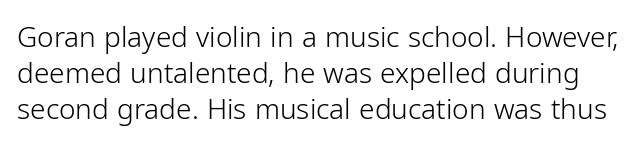
The typesetting does not lean heavy: it is not bold. Note the varied advance widths — an 'i' is clearly narrower than an 'm'. The tracking reads as untouched default to a designer's eye. Descender tails drop into unmarked territory. How would I describe the line gaps? Plain and ordinary. Designer's note — italics off, roman on.
